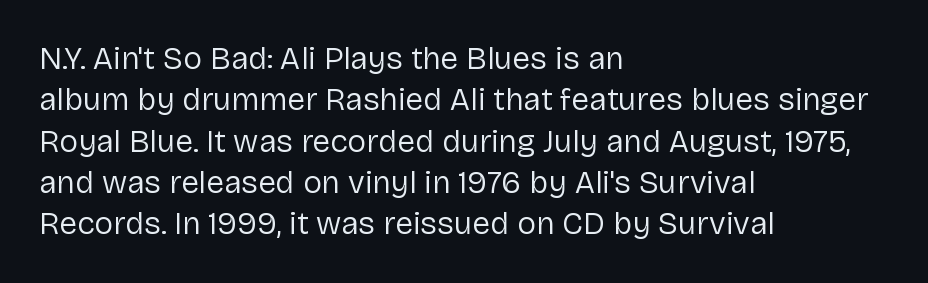
Q: Is the text bold? A: No.
Q: Is the text italic (slanted)? A: No, it is upright.
Q: Is the typeface a serif or a sans-serif typeface? A: Sans-serif.
Q: Is the text underlined? A: No.
Q: How is the paragraph aligned? A: Left-aligned.
Q: Is the spacing between letters normal or unusually wide? A: Normal.
Q: Is the spacing between lines tight, normal or loose? A: Normal.
Q: Width (condensed, normal, or wide)? A: Normal.
Q: Stroke contrast? A: Low.
Q: x-height? A: Medium.
Q: Monospaced? A: No.
